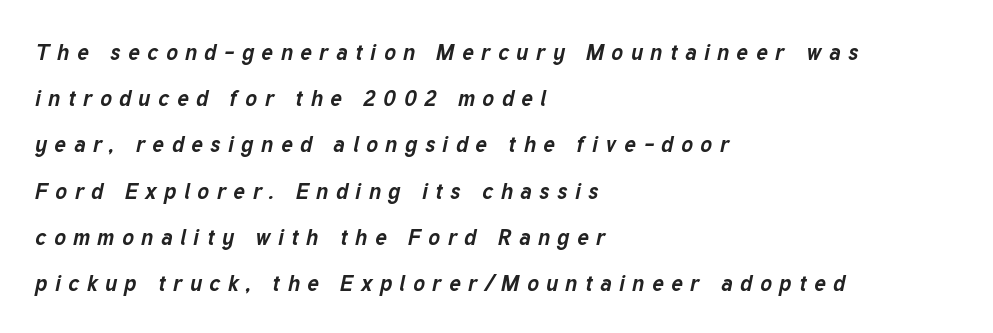
The image shows 22 px bold type, italic (leaning right); set left-aligned, loose line spacing (2.1x), unusually wide letter spacing (+0.34 em), not underlined.
